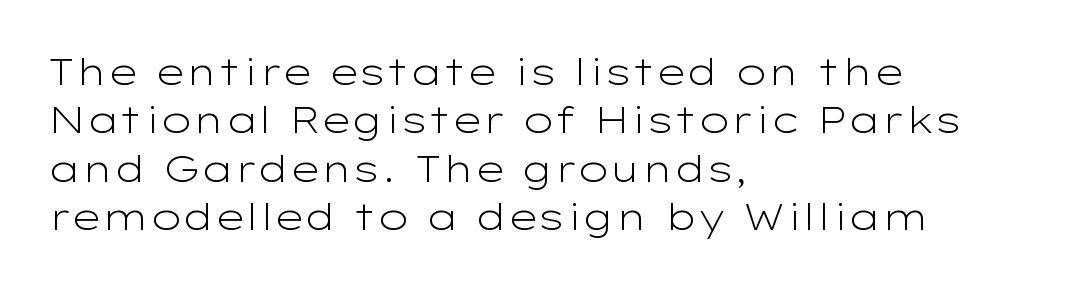
{"serif": "no", "italic": "no", "bold": "no", "weight": "light", "width": "wide", "stroke_contrast": "low", "x_height": "medium", "monospaced": "no", "underline": "no", "align": "left", "line_spacing": "normal", "line_spacing_ratio": 1.31, "letter_spacing": "normal", "letter_spacing_em": 0.0, "glyph_px": 37}
